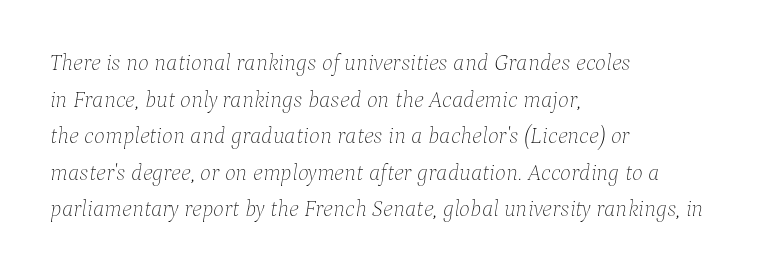
{"italic": "yes", "lean": "right", "slant_degrees": 9, "bold": "no", "underline": "no", "align": "left", "line_spacing": "normal", "line_spacing_ratio": 1.59, "letter_spacing": "normal", "letter_spacing_em": 0.0, "glyph_px": 23}
